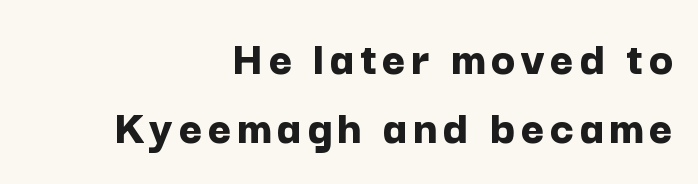
The block of text has a typical density, with ordinary space between rows. Is this a sans? Yes — the strokes have no serifs. The passage shown is typed in a proportional face where columns would drift. Underlining? Definitely not there. I'd describe the lettering as bold — thick and assertive.
